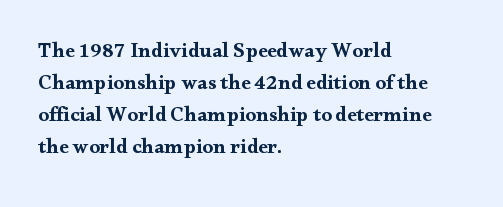
The image shows 21 px bold type, upright; set left-aligned, normal line spacing (1.52x), normal letter spacing, not underlined.
